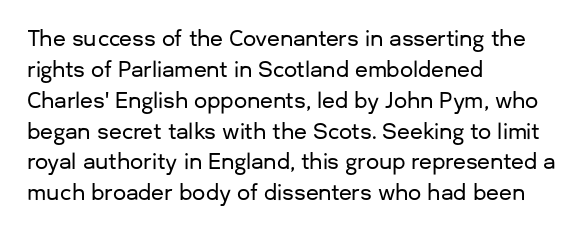
{"italic": "no", "underline": "no", "align": "left", "line_spacing": "normal", "line_spacing_ratio": 1.47, "letter_spacing": "normal", "letter_spacing_em": 0.0, "glyph_px": 21}
